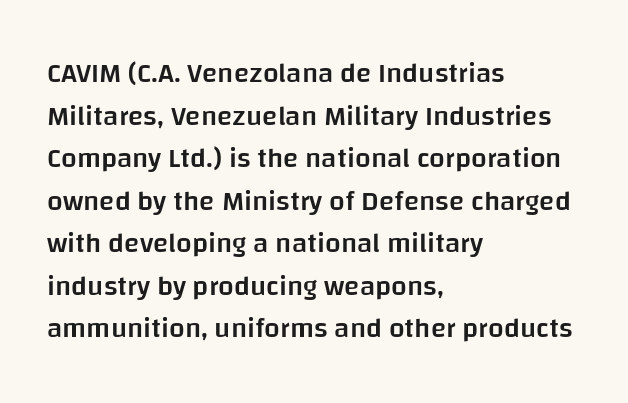
{"serif": "no", "italic": "no", "bold": "semi", "weight": "semibold", "width": "normal", "stroke_contrast": "low", "x_height": "large", "monospaced": "no", "underline": "no", "align": "left", "line_spacing": "normal", "line_spacing_ratio": 1.52, "letter_spacing": "normal", "letter_spacing_em": 0.0, "glyph_px": 28}
